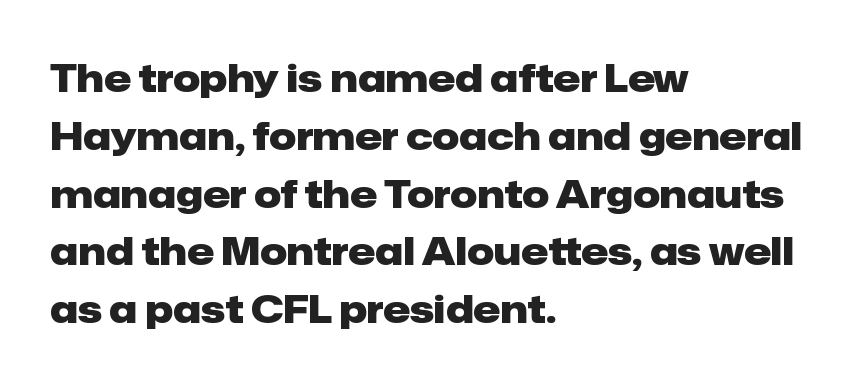
Q: Is the text bold? A: Yes.
Q: Is the text italic (slanted)? A: No, it is upright.
Q: Is the typeface a serif or a sans-serif typeface? A: Sans-serif.
Q: Is the text underlined? A: No.
Q: How is the paragraph aligned? A: Left-aligned.
Q: Is the spacing between letters normal or unusually wide? A: Normal.
Q: Is the spacing between lines tight, normal or loose? A: Normal.
Q: Width (condensed, normal, or wide)? A: Normal.
Q: Stroke contrast? A: Low.
Q: x-height? A: Medium.
Q: Monospaced? A: No.
